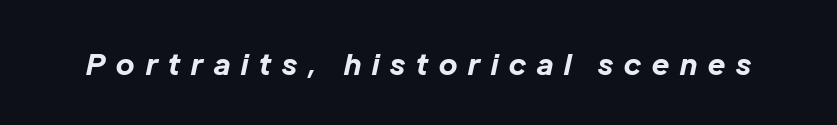
You could not count columns in this text — the font is proportionally spaced. No word sits above an underline. The letters are bold, with thick, heavy strokes. Tracking here is generous; glyphs stand well apart from one another.
